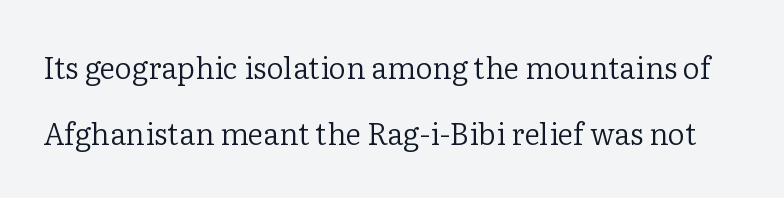
The image shows 30 px regular-weight serif type, upright; set loose line spacing (2.2x), normal letter spacing, not underlined; low stroke contrast and a medium x-height.
